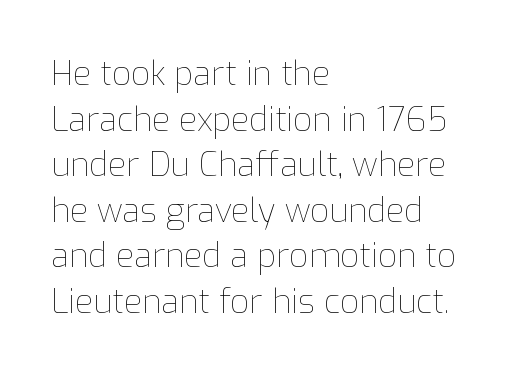
{"italic": "no", "bold": "no", "weight": "thin", "width": "normal", "stroke_contrast": "low", "x_height": "medium", "monospaced": "no", "underline": "no", "align": "left", "line_spacing": "normal", "line_spacing_ratio": 1.38, "letter_spacing": "normal", "letter_spacing_em": 0.0, "glyph_px": 33}
